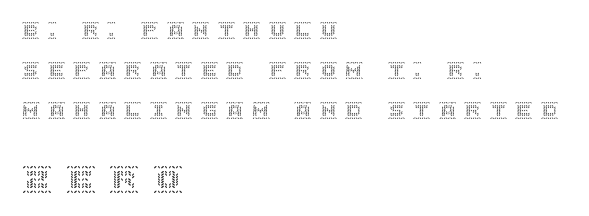
{"italic": "no", "width": "normal", "x_height": "large", "underline": "no", "align": "left", "line_spacing": "loose", "line_spacing_ratio": 2.34, "letter_spacing": "wide", "letter_spacing_em": 0.5, "larger_block": "second", "size_ratio": 1.71, "glyph_px": 29}
